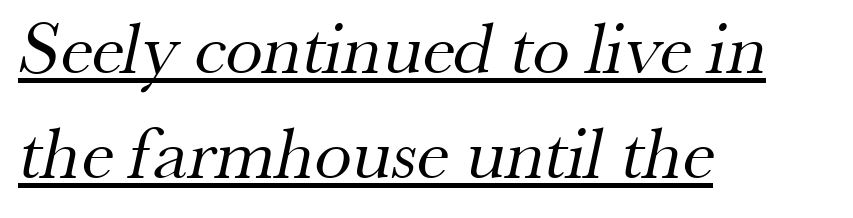
{"serif": "yes", "bold": "no", "weight": "regular", "width": "normal", "stroke_contrast": "medium", "x_height": "small", "monospaced": "no", "underline": "yes", "align": "left", "line_spacing": "normal", "line_spacing_ratio": 1.4, "letter_spacing": "normal", "letter_spacing_em": 0.0, "glyph_px": 75}
